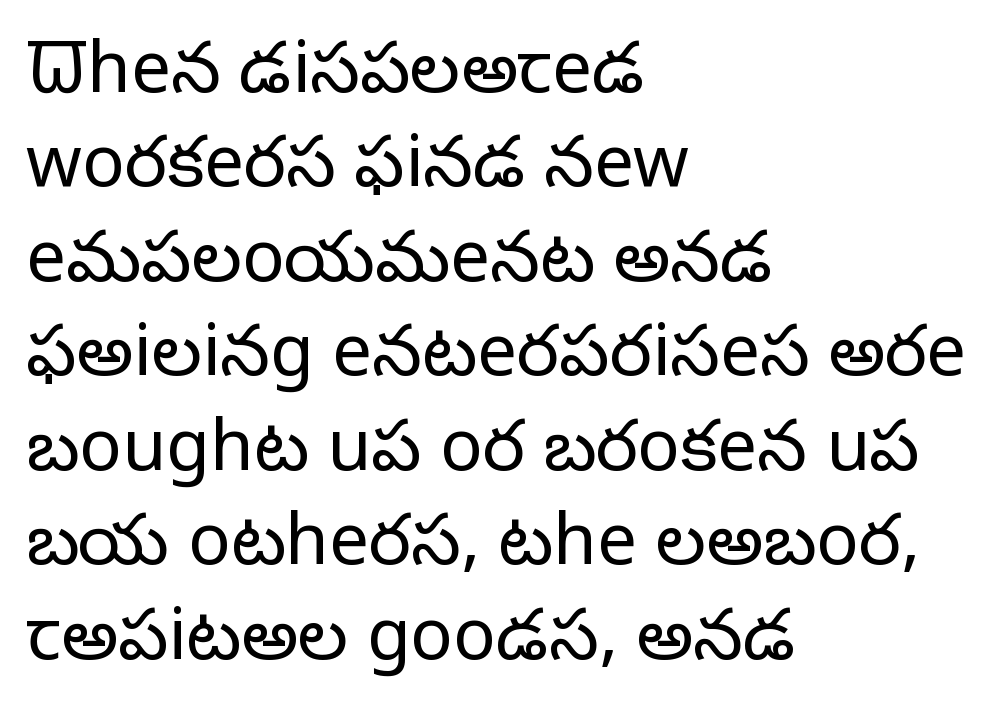
The image shows 71 px light sans-serif type, upright; set left-aligned, normal line spacing (1.33x), normal letter spacing, not underlined; low stroke contrast and a medium x-height.
